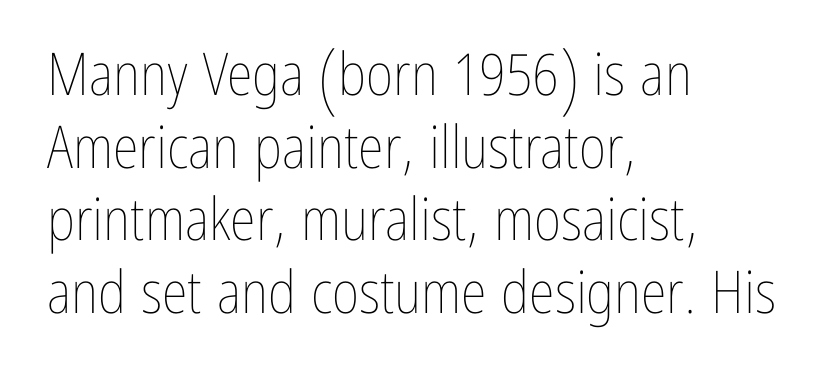
The image shows 59 px thin, condensed type, upright; set left-aligned, line spacing 1.23x, normal letter spacing, not underlined; low stroke contrast and a medium x-height.
